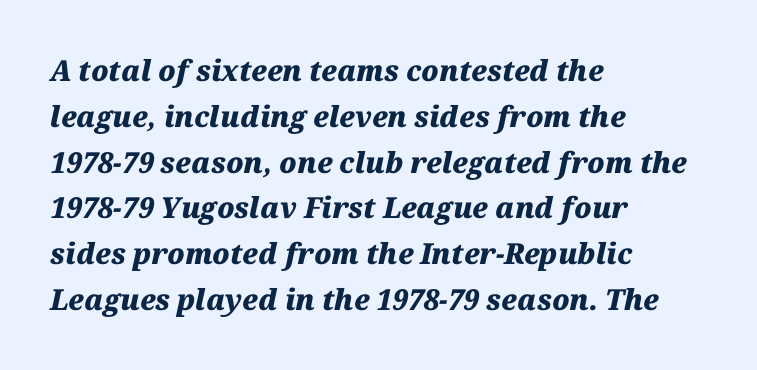
The image shows 29 px heavy type, italic (leaning right); set left-aligned, normal line spacing (1.58x), normal letter spacing, not underlined; medium stroke contrast and a medium x-height.
